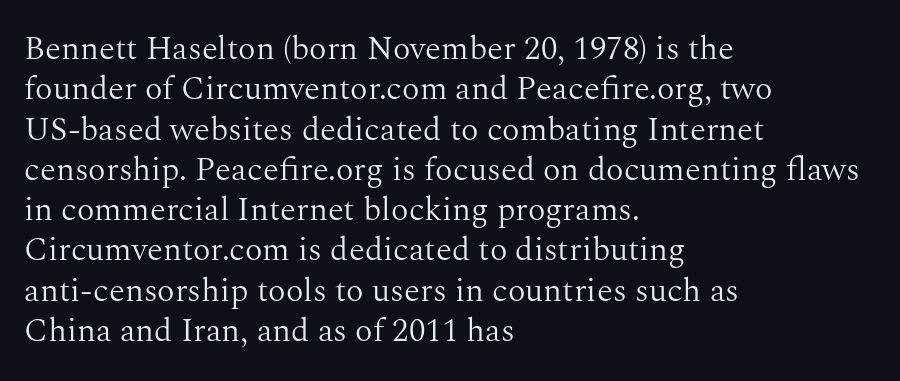
Left-aligned paragraph, ragged on the right. Designer's note — italics off, roman on. Does the type have serifs? Yes, each stem ends in a small foot. Each stroke keeps to a modest, everyday thickness or less.
